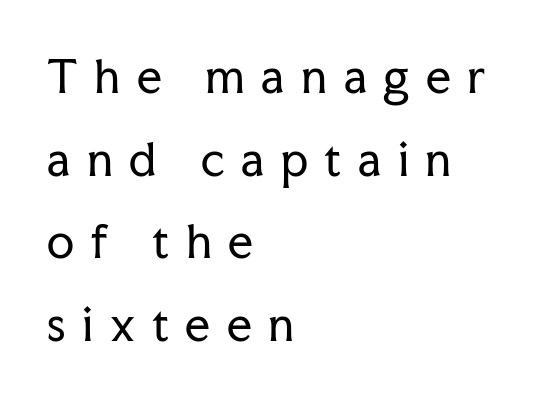
{"serif": "yes", "italic": "no", "bold": "no", "weight": "regular", "width": "normal", "stroke_contrast": "low", "x_height": "medium", "monospaced": "no", "underline": "no", "align": "left", "line_spacing_ratio": 1.88, "letter_spacing": "wide", "letter_spacing_em": 0.38, "glyph_px": 44}
